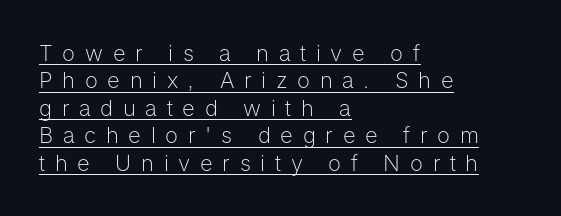
The image shows 22 px text type, upright; set left-aligned, normal line spacing (1.25x), unusually wide letter spacing (+0.44 em), underlined.
